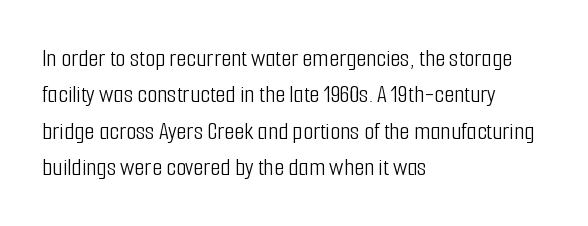
The image shows 26 px text type, upright; set left-aligned, normal line spacing (1.4x), normal letter spacing, not underlined.
